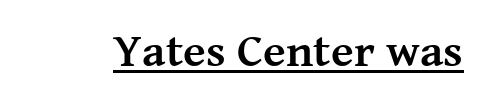
{"serif": "yes", "italic": "no", "bold": "yes", "weight": "semibold", "width": "normal", "stroke_contrast": "medium", "x_height": "medium", "monospaced": "no", "underline": "yes", "letter_spacing": "normal", "letter_spacing_em": 0.0, "glyph_px": 47}
